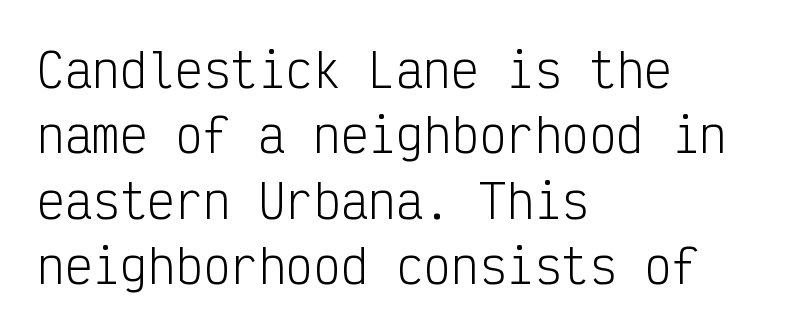
Q: Is the text bold? A: No.
Q: Is the text italic (slanted)? A: No, it is upright.
Q: Is the typeface a serif or a sans-serif typeface? A: Sans-serif.
Q: Is the text underlined? A: No.
Q: How is the paragraph aligned? A: Left-aligned.
Q: Is the spacing between letters normal or unusually wide? A: Normal.
Q: Is the spacing between lines tight, normal or loose? A: Normal.
Q: Width (condensed, normal, or wide)? A: Condensed.
Q: Stroke contrast? A: Low.
Q: x-height? A: Medium.
Q: Monospaced? A: Yes.
